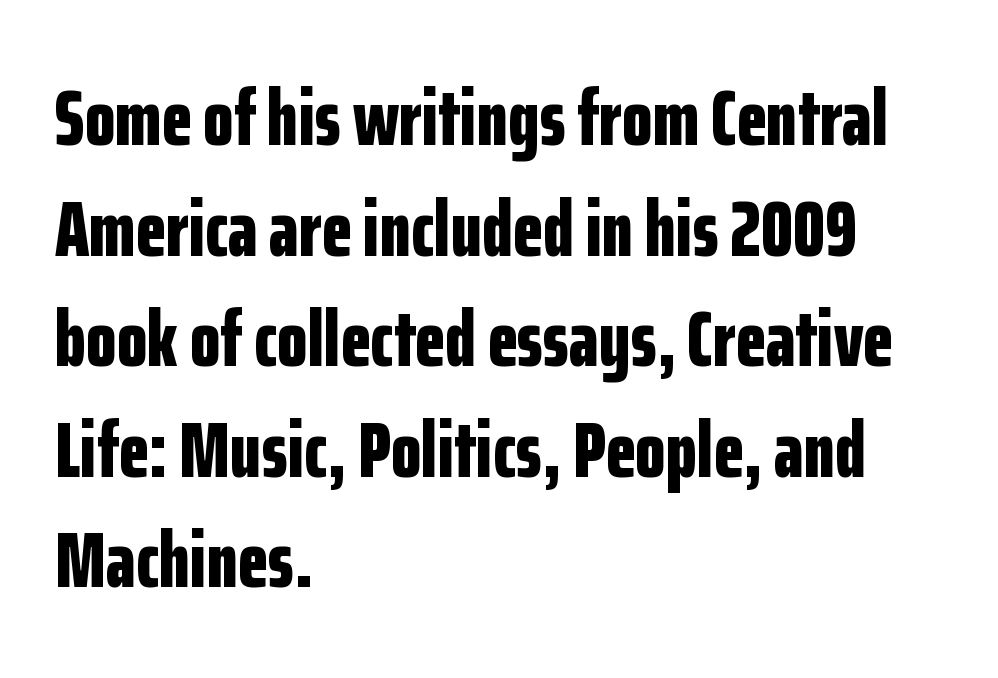
Nobody drew a line under any word here. The ragged edge is on the right, which tells us the setting is flush left. Its strokes are broad and dark, the hallmark of bold type. Character widths vary here, with narrow letters taking less room than wide ones. A typesetter would mark this as roman, not italic.
